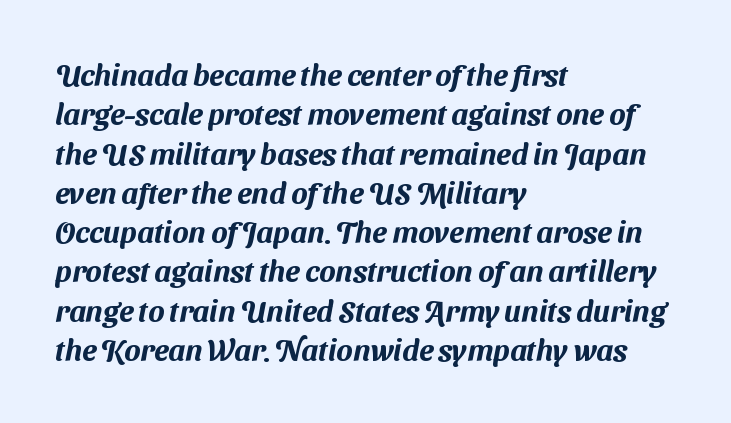
{"serif": "no", "width": "normal", "stroke_contrast": "medium", "x_height": "medium", "monospaced": "no", "underline": "no", "align": "left", "line_spacing": "normal", "line_spacing_ratio": 1.31, "letter_spacing": "normal", "letter_spacing_em": 0.0, "glyph_px": 30}
